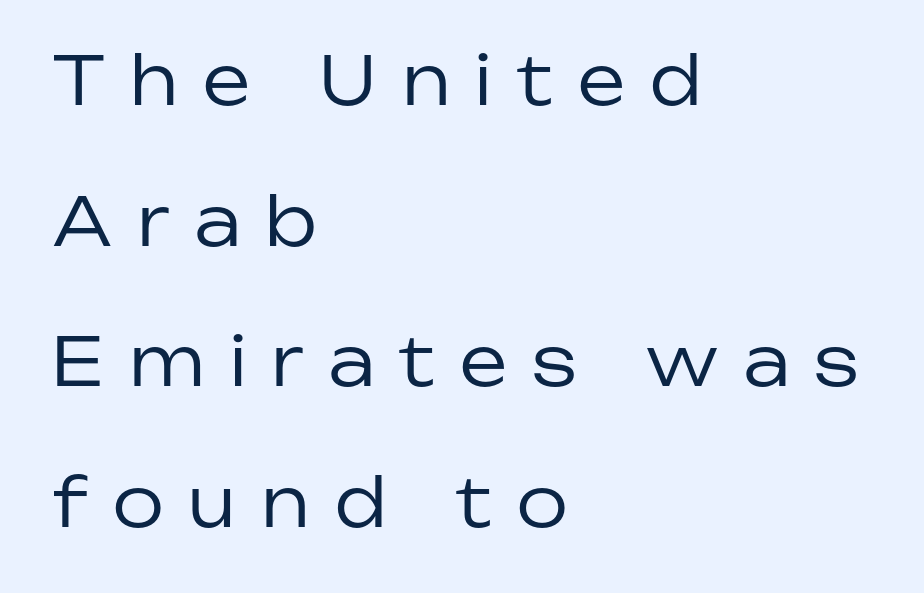
Q: Is the text bold? A: No.
Q: Is the text italic (slanted)? A: No, it is upright.
Q: Is the typeface a serif or a sans-serif typeface? A: Sans-serif.
Q: Is the text underlined? A: No.
Q: How is the paragraph aligned? A: Left-aligned.
Q: Is the spacing between letters normal or unusually wide? A: Unusually wide.
Q: Is the spacing between lines tight, normal or loose? A: Loose.
Q: Width (condensed, normal, or wide)? A: Normal.
Q: Stroke contrast? A: Low.
Q: x-height? A: Medium.
Q: Monospaced? A: No.
